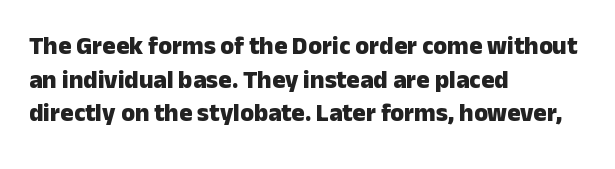
{"italic": "no", "bold": "yes", "underline": "no", "align": "left", "line_spacing": "normal", "line_spacing_ratio": 1.35, "letter_spacing": "normal", "letter_spacing_em": 0.0, "glyph_px": 25}
